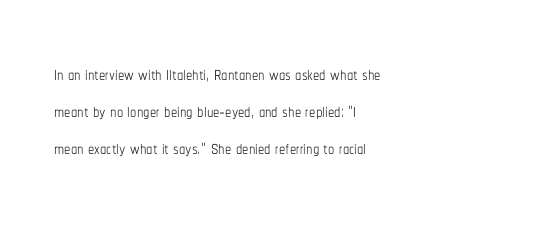
Each new line begins a customary step beneath the previous one. In CSS terms this would be text-align: left. Every character sits straight up, as roman type does. Inter-character spacing is left at the font's built-in metrics.
